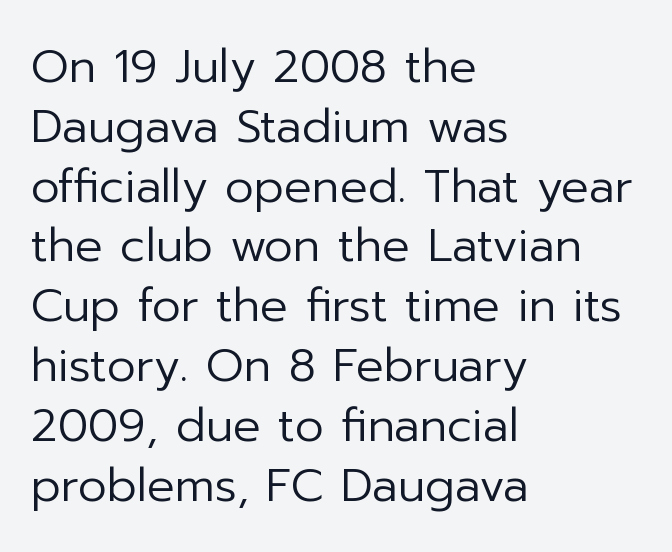
Q: Is the text bold? A: No.
Q: Is the text italic (slanted)? A: No, it is upright.
Q: Is the typeface a serif or a sans-serif typeface? A: Sans-serif.
Q: Is the text underlined? A: No.
Q: How is the paragraph aligned? A: Left-aligned.
Q: Is the spacing between letters normal or unusually wide? A: Normal.
Q: Is the spacing between lines tight, normal or loose? A: Normal.
Q: Width (condensed, normal, or wide)? A: Normal.
Q: Stroke contrast? A: Low.
Q: x-height? A: Medium.
Q: Monospaced? A: No.
